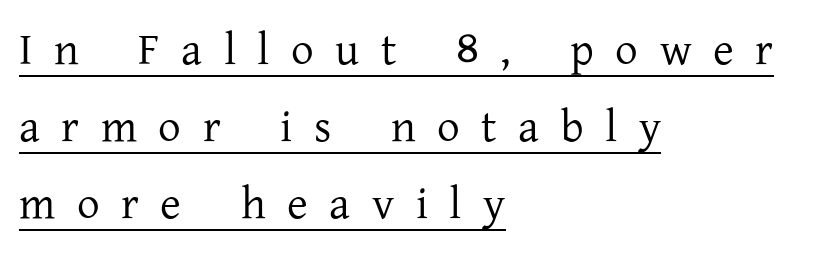
The image shows 45 px regular-weight serif type, upright; set left-aligned, line spacing 1.71x, unusually wide letter spacing (+0.48 em), underlined; low stroke contrast and a medium x-height.
